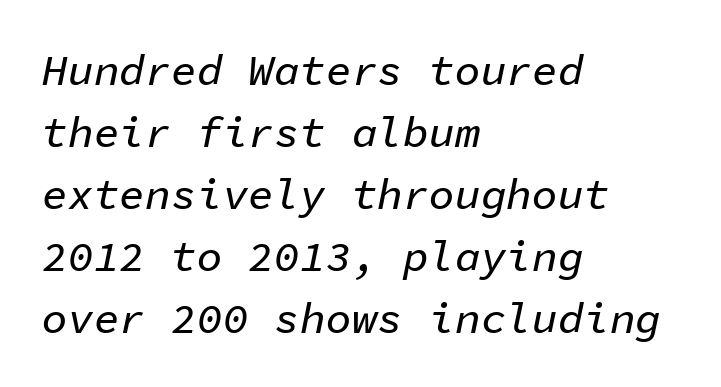
{"italic": "yes", "lean": "right", "slant_degrees": 11, "width": "normal", "stroke_contrast": "low", "x_height": "medium", "monospaced": "yes", "underline": "no", "align": "left", "line_spacing": "normal", "line_spacing_ratio": 1.44, "letter_spacing": "normal", "letter_spacing_em": 0.0, "glyph_px": 43}
